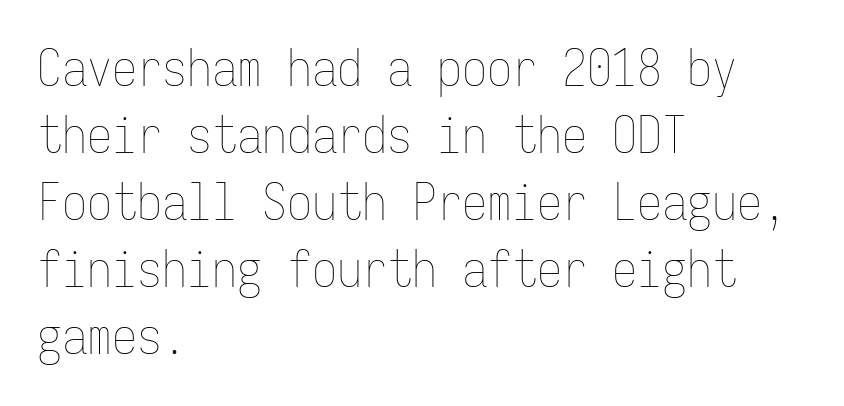
The image shows 50 px thin, condensed type, upright, monospaced; set left-aligned, normal line spacing (1.34x), normal letter spacing, not underlined; low stroke contrast and a medium x-height.
